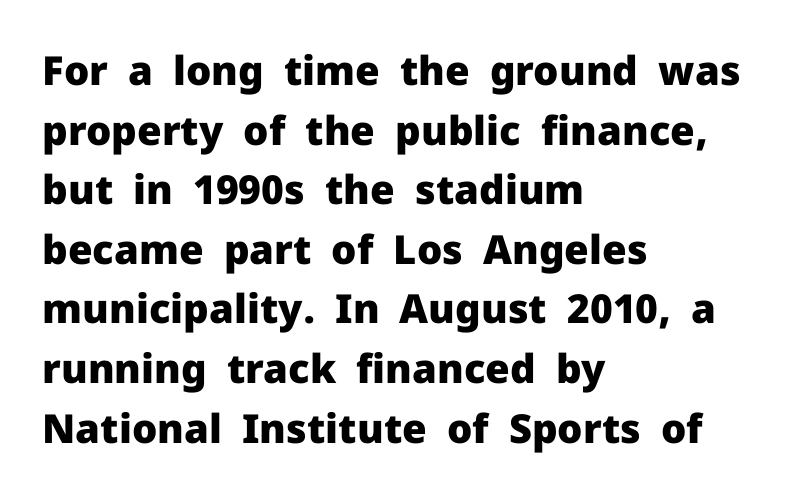
The characters display no serif detailing; their extremities are plain. Descenders hang freely into open space. Visually the block forms a straight wall on the left and a jagged coastline on the right. These lines carry a lot of weight — the face is fully bold. It's the straight-up-and-down kind of type. Nothing unusual about the tracking: characters are spaced as the font intends.
